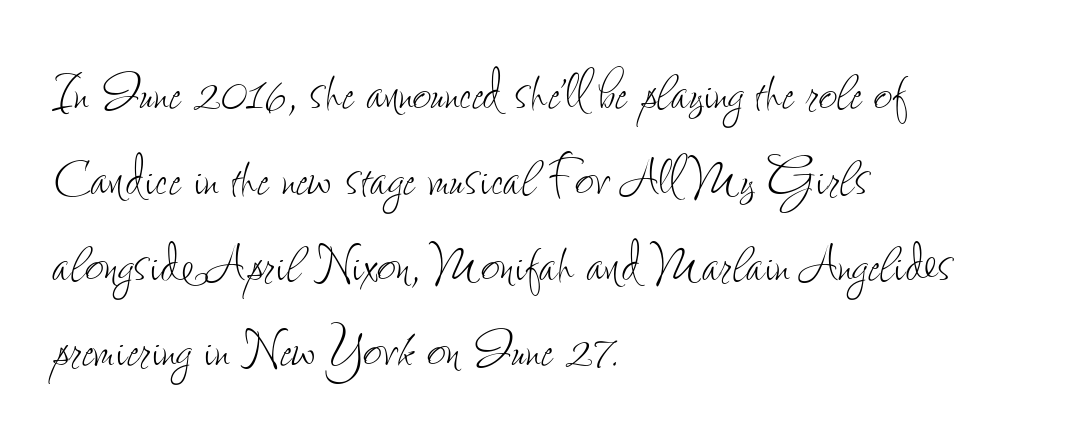
{"bold": "no", "weight": "thin", "width": "condensed", "stroke_contrast": "low", "x_height": "small", "monospaced": "no", "underline": "no", "align": "left", "line_spacing": "normal", "line_spacing_ratio": 1.32, "letter_spacing": "normal", "letter_spacing_em": 0.0, "glyph_px": 65}
